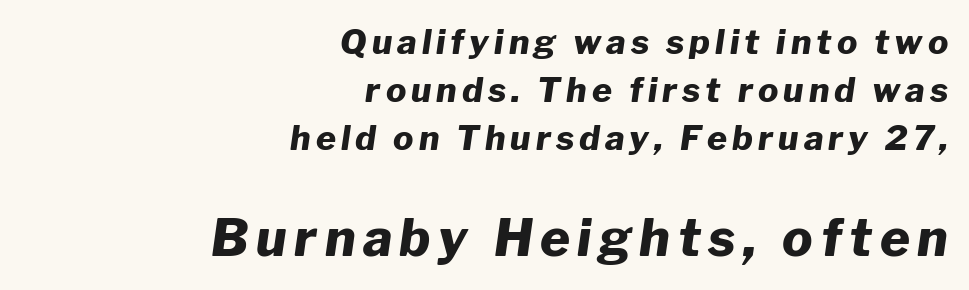
The image shows 51 px heavy type, italic (leaning right); set right-aligned, normal line spacing (1.41x), not underlined; the second (bottom) block is 1.5x larger; low stroke contrast and a medium x-height.
